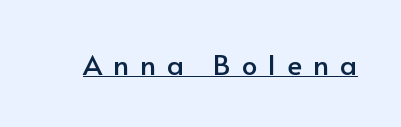
Q: Is the text italic (slanted)? A: No, it is upright.
Q: Is the typeface a serif or a sans-serif typeface? A: Sans-serif.
Q: Is the text underlined? A: Yes.
Q: Is the spacing between letters normal or unusually wide? A: Unusually wide.
Q: Width (condensed, normal, or wide)? A: Normal.
Q: Stroke contrast? A: Low.
Q: x-height? A: Small.
Q: Monospaced? A: No.
